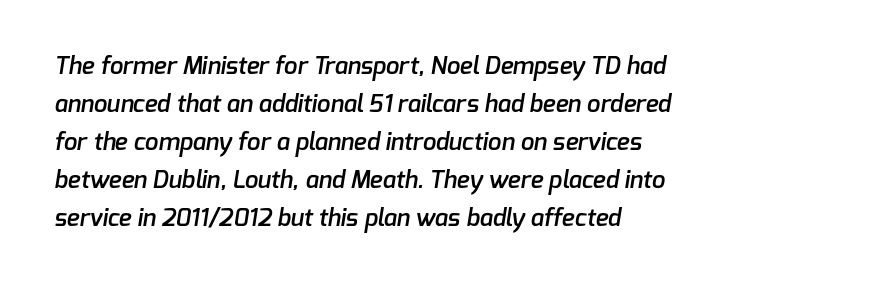
{"bold": "semi", "underline": "no", "align": "left", "line_spacing": "normal", "line_spacing_ratio": 1.58, "letter_spacing": "normal", "letter_spacing_em": 0.0, "glyph_px": 24}
